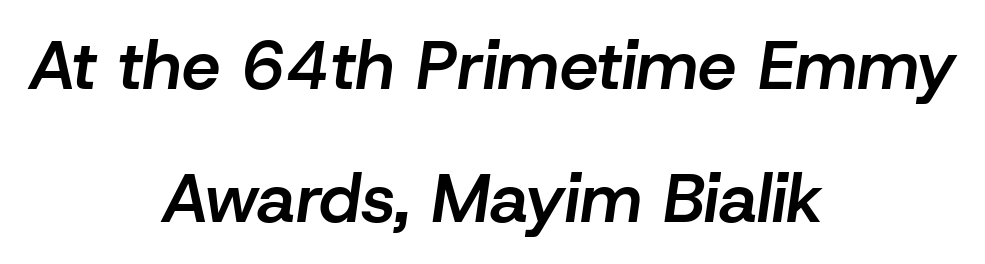
Q: Is the text bold? A: Semi-bold.
Q: Is the text italic (slanted)? A: Yes, it leans right by about 8 degrees.
Q: Is the text underlined? A: No.
Q: How is the paragraph aligned? A: Centered.
Q: Is the spacing between letters normal or unusually wide? A: Normal.
Q: Is the spacing between lines tight, normal or loose? A: Loose.
Q: Width (condensed, normal, or wide)? A: Normal.
Q: Stroke contrast? A: Low.
Q: x-height? A: Medium.
Q: Monospaced? A: No.
